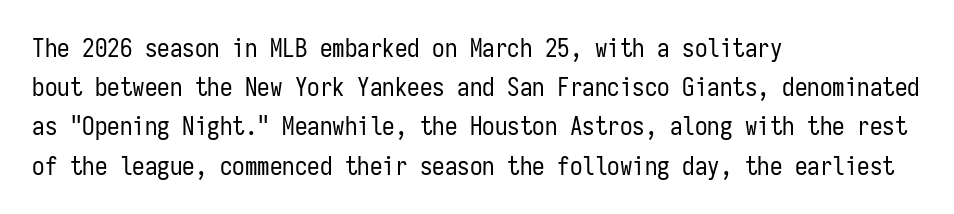
Q: Is the text bold? A: No.
Q: Is the text italic (slanted)? A: No, it is upright.
Q: Is the text underlined? A: No.
Q: How is the paragraph aligned? A: Left-aligned.
Q: Is the spacing between letters normal or unusually wide? A: Normal.
Q: Is the spacing between lines tight, normal or loose? A: Normal.
